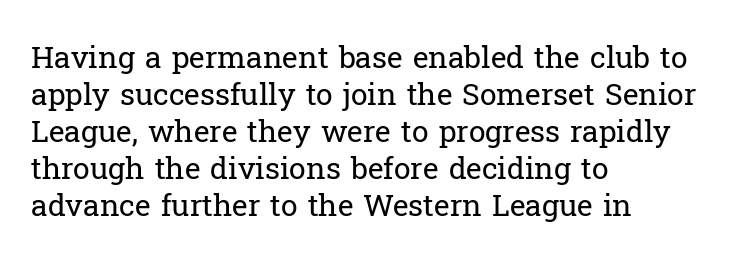
Posture: upright roman. Spacing verdict: proportional, widths tailored to each character. Where is the straight margin? On the left. Weight: not bold — regular or lighter.
